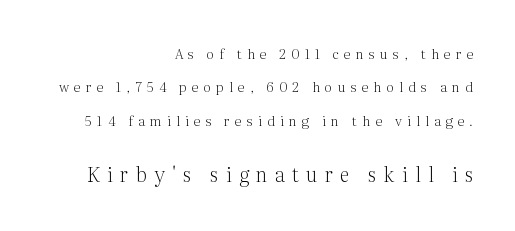
The letterforms sit at book weight or below. Visually the block forms a straight wall on the right and a jagged coastline on the left. The baseline area is clear. Someone cranked the tracking dial way up on this one. The block of text is sparse from top to bottom, with ample space between rows. This layout puts the modest block above and the oversized block below.
